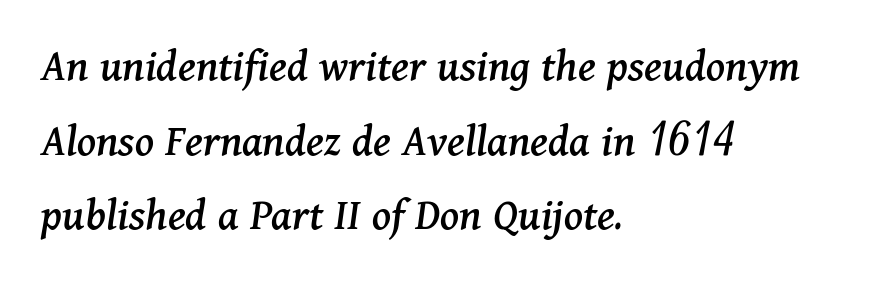
The image shows 47 px serif type, italic (leaning right); set left-aligned, normal line spacing (1.59x), normal letter spacing, not underlined; medium stroke contrast and a medium x-height.
